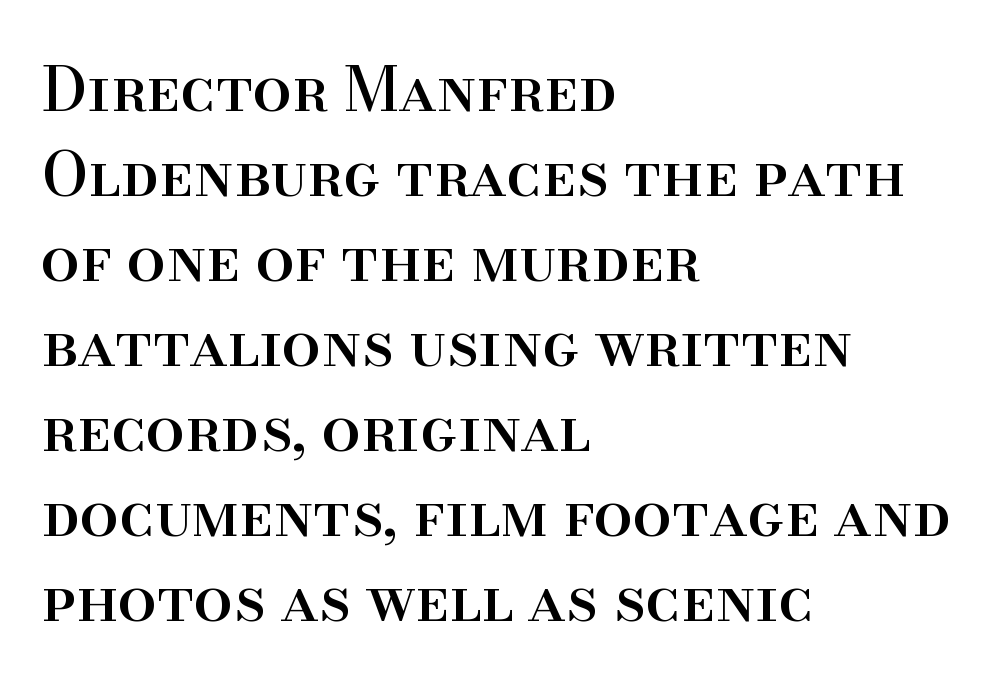
{"serif": "yes", "italic": "no", "width": "normal", "stroke_contrast": "high", "x_height": "small", "monospaced": "no", "underline": "no", "align": "left", "line_spacing": "normal", "line_spacing_ratio": 1.37, "letter_spacing": "normal", "letter_spacing_em": 0.0, "glyph_px": 62}
